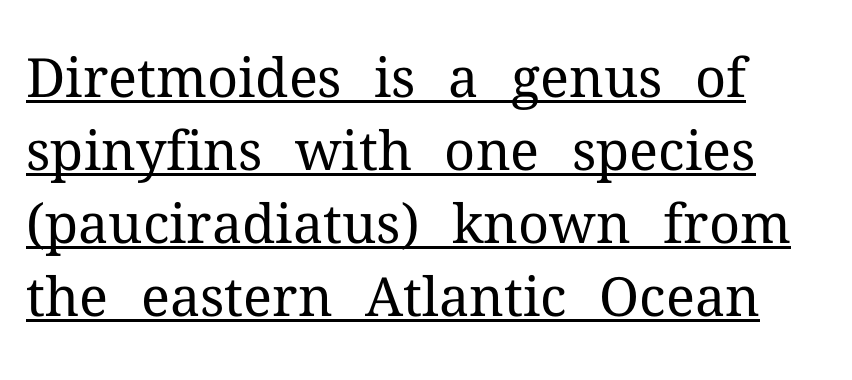
The image shows 54 px regular-weight serif type, upright; set left-aligned, normal line spacing (1.35x), normal letter spacing, underlined; medium stroke contrast and a medium x-height.
